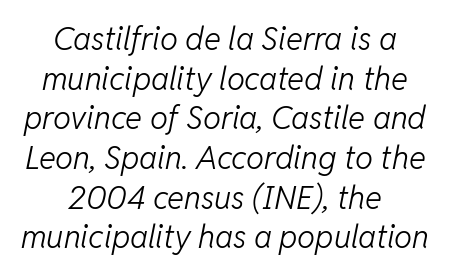
{"italic": "yes", "lean": "right", "slant_degrees": 11, "bold": "no", "weight": "light", "width": "normal", "stroke_contrast": "low", "x_height": "medium", "monospaced": "no", "underline": "no", "align": "center", "line_spacing_ratio": 1.24, "letter_spacing": "normal", "letter_spacing_em": 0.0, "glyph_px": 32}
